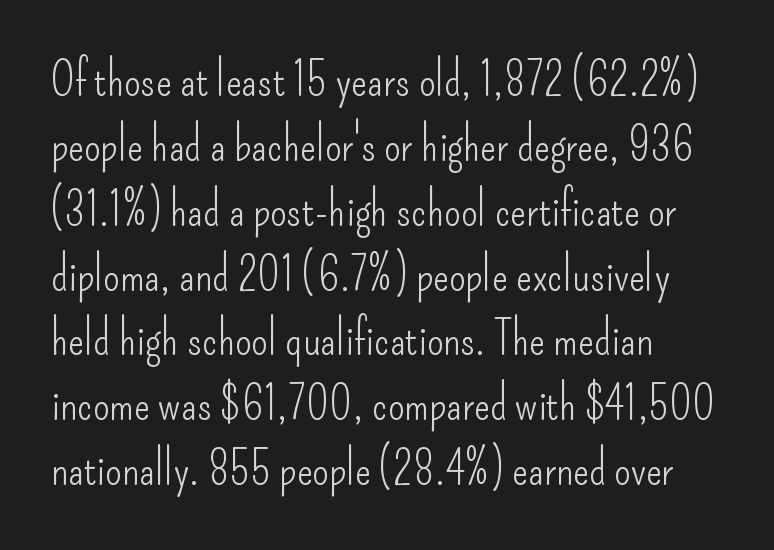
Glance below the letters and you will spot only blank space. Successive baselines arrive at the customary interval. A typesetter would mark this as roman, not italic. These lines stack with their left ends in a neat column. Stems and bowls with no extra thickness — not bold.
